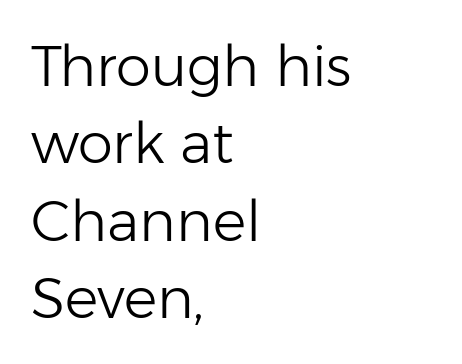
The image shows 56 px light sans-serif type, upright; set left-aligned, normal line spacing (1.38x), normal letter spacing, not underlined; low stroke contrast and a medium x-height.
